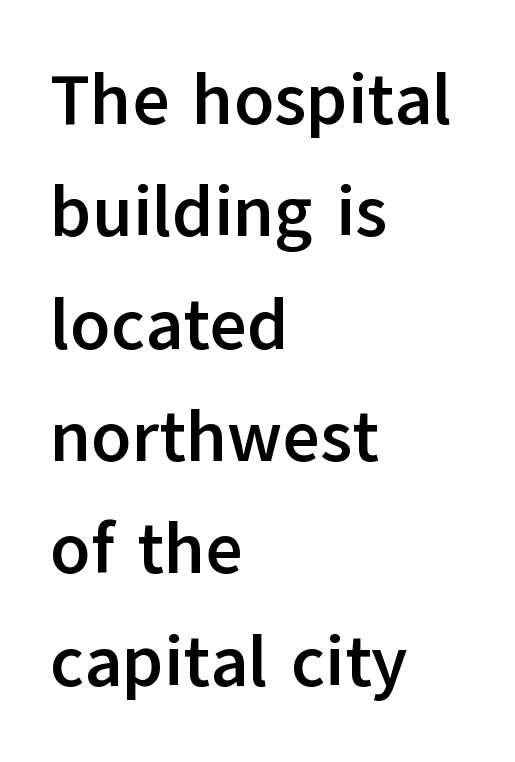
Visually the block forms a straight wall on the left and a jagged coastline on the right. Tracking value appears to be zero — textbook default spacing. Evenly set lines give the paragraph a standard silhouette. Typographically, this falls in the sans-serif category.
